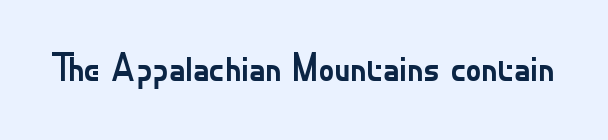
The image shows 39 px regular-weight sans-serif type, upright; set normal letter spacing, not underlined; low stroke contrast and a small x-height.
